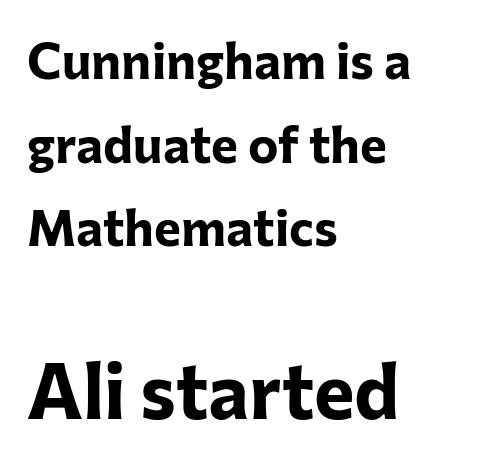
Character widths vary here, with narrow letters taking less room than wide ones. Which chunk is bigger? The second one — the bottom block dwarfs the top. What kind of face is this? One without serifs — a sans. The gaps between neighbouring characters are ordinary and unremarkable. Strong, thick strokes mark this as bold type.
